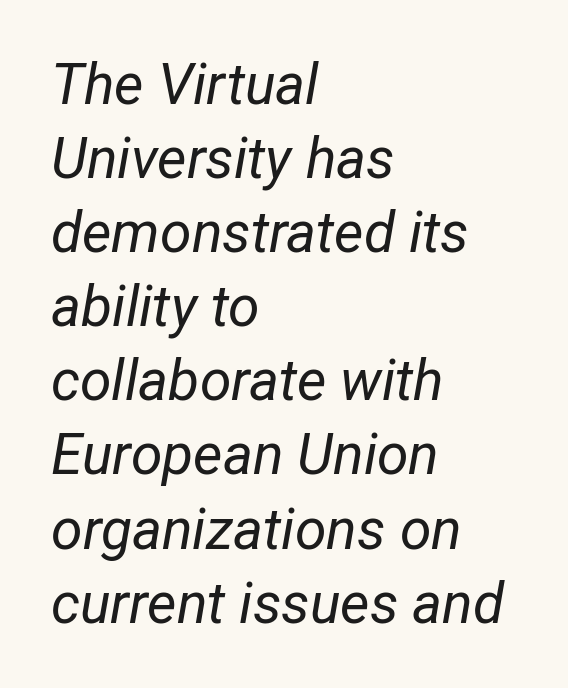
Spacing verdict: proportional, widths tailored to each character. The gap between lines stays unmarked. Every character sits at an angle, as italics do. No chunkiness to these letters — they're not bold. Whoever set this chose a conventional vertical rhythm.
